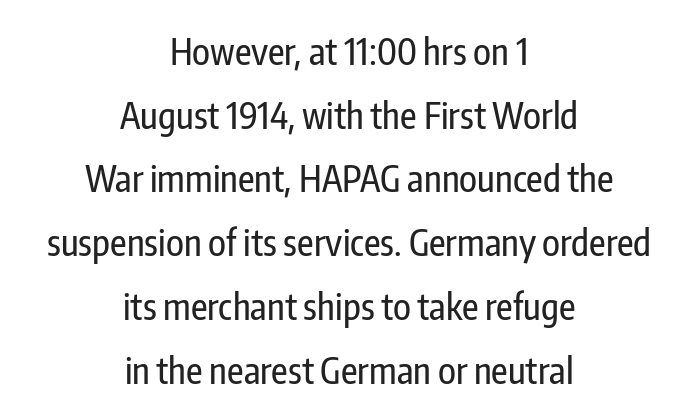
{"serif": "no", "italic": "no", "width": "condensed", "stroke_contrast": "low", "x_height": "medium", "monospaced": "no", "underline": "no", "align": "center", "line_spacing_ratio": 1.77, "letter_spacing": "normal", "letter_spacing_em": 0.0, "glyph_px": 36}
